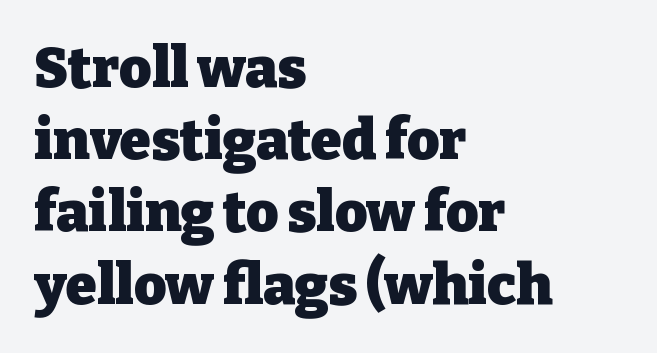
The image shows 56 px heavy serif type, upright; set left-aligned, normal line spacing (1.29x), normal letter spacing, not underlined; low stroke contrast and a medium x-height.
